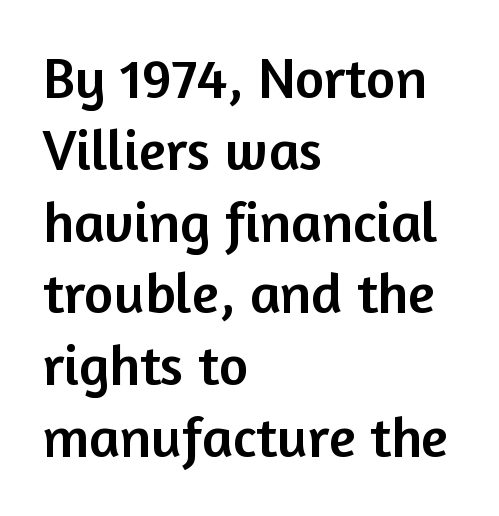
Q: Is the text italic (slanted)? A: No, it is upright.
Q: Is the typeface a serif or a sans-serif typeface? A: Sans-serif.
Q: Is the text underlined? A: No.
Q: How is the paragraph aligned? A: Left-aligned.
Q: Is the spacing between letters normal or unusually wide? A: Normal.
Q: Is the spacing between lines tight, normal or loose? A: Normal.
Q: Width (condensed, normal, or wide)? A: Normal.
Q: Stroke contrast? A: Low.
Q: x-height? A: Medium.
Q: Monospaced? A: No.
